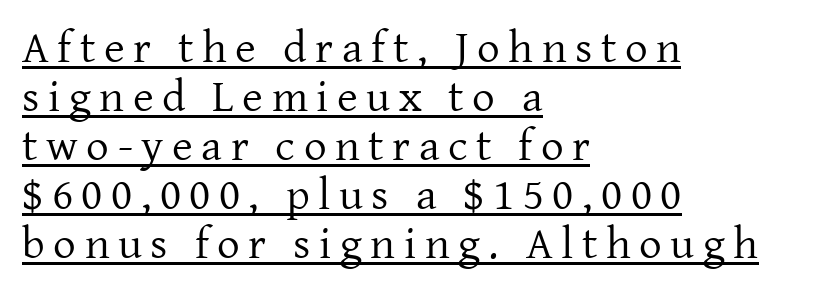
The image shows 45 px regular-weight serif type, upright; set left-aligned, tight line spacing (1.09x), underlined; low stroke contrast and a medium x-height.
